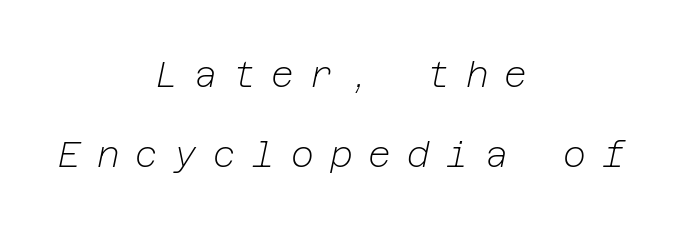
Alignment: centered. Stems here are at most as thick as an everyday book face. What stands out about the letter spacing? Its width — letters are far apart. The foot of each line stays bare and open. These lines stand farther apart than default settings would place them.
